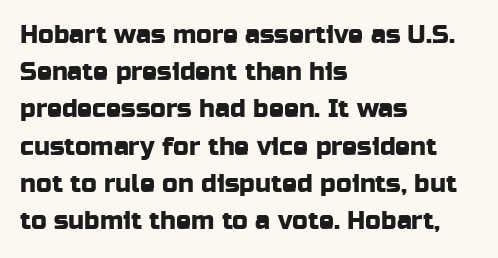
{"italic": "no", "underline": "no", "align": "left", "line_spacing": "normal", "line_spacing_ratio": 1.49, "letter_spacing": "normal", "letter_spacing_em": 0.0, "glyph_px": 25}
